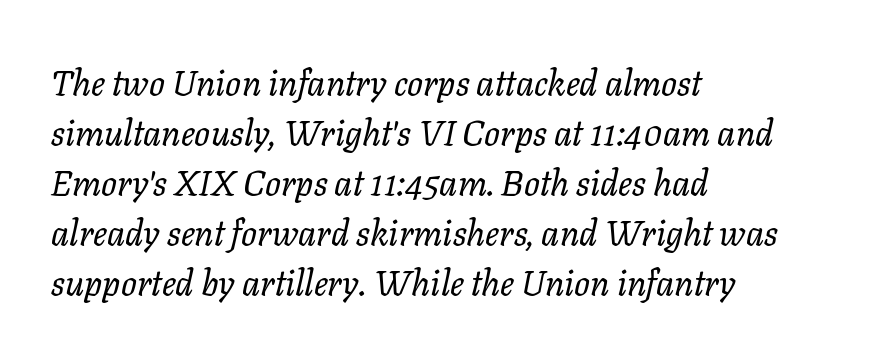
Q: Is the text bold? A: No.
Q: Is the text italic (slanted)? A: Yes, it leans right by about 11 degrees.
Q: Is the text underlined? A: No.
Q: How is the paragraph aligned? A: Left-aligned.
Q: Is the spacing between letters normal or unusually wide? A: Normal.
Q: Is the spacing between lines tight, normal or loose? A: Normal.
Q: Width (condensed, normal, or wide)? A: Normal.
Q: Stroke contrast? A: Low.
Q: x-height? A: Medium.
Q: Monospaced? A: No.
